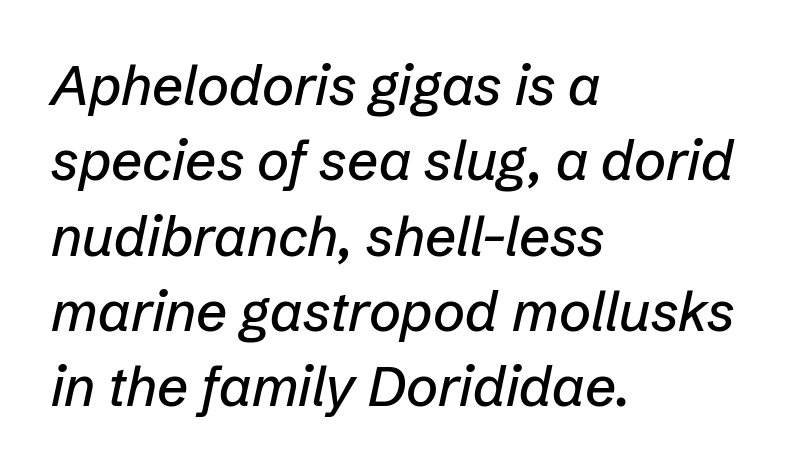
The image shows 55 px text type, italic (leaning right); set left-aligned, normal line spacing (1.37x), normal letter spacing, not underlined; low stroke contrast and a medium x-height.
